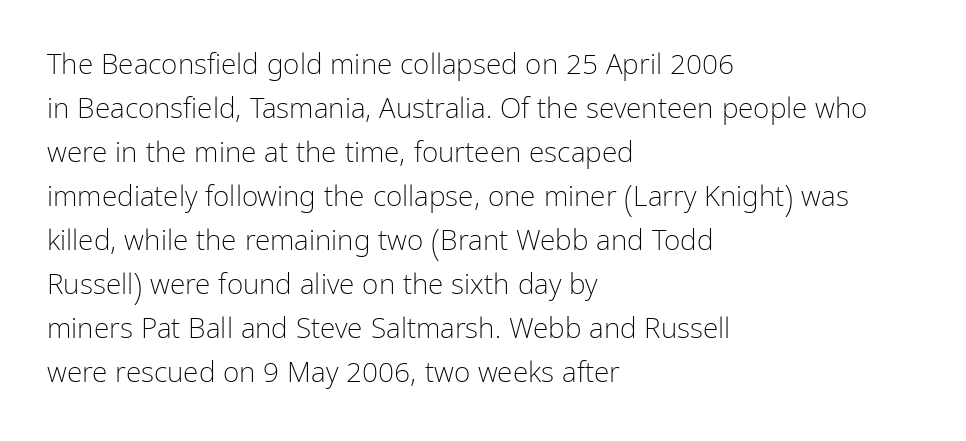
Q: Is the text bold? A: No.
Q: Is the text italic (slanted)? A: No, it is upright.
Q: Is the typeface a serif or a sans-serif typeface? A: Sans-serif.
Q: Is the text underlined? A: No.
Q: How is the paragraph aligned? A: Left-aligned.
Q: Is the spacing between letters normal or unusually wide? A: Normal.
Q: Is the spacing between lines tight, normal or loose? A: Normal.
Q: Width (condensed, normal, or wide)? A: Condensed.
Q: Stroke contrast? A: Low.
Q: x-height? A: Medium.
Q: Monospaced? A: No.
